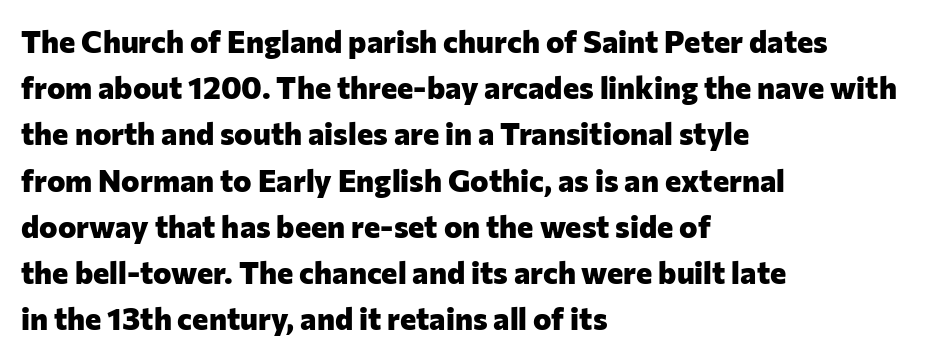
The image shows 31 px heavy sans-serif type, upright; set left-aligned, normal line spacing (1.49x), normal letter spacing, not underlined; low stroke contrast and a medium x-height.
